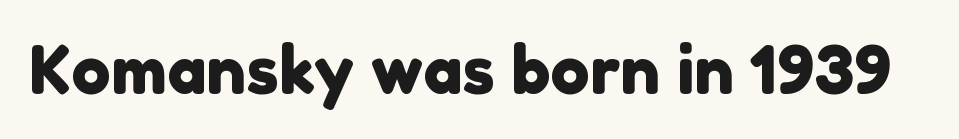
Q: Is the typeface a serif or a sans-serif typeface? A: Sans-serif.
Q: Is the text underlined? A: No.
Q: Is the spacing between letters normal or unusually wide? A: Normal.
Q: Width (condensed, normal, or wide)? A: Normal.
Q: Stroke contrast? A: Low.
Q: x-height? A: Medium.
Q: Monospaced? A: No.
